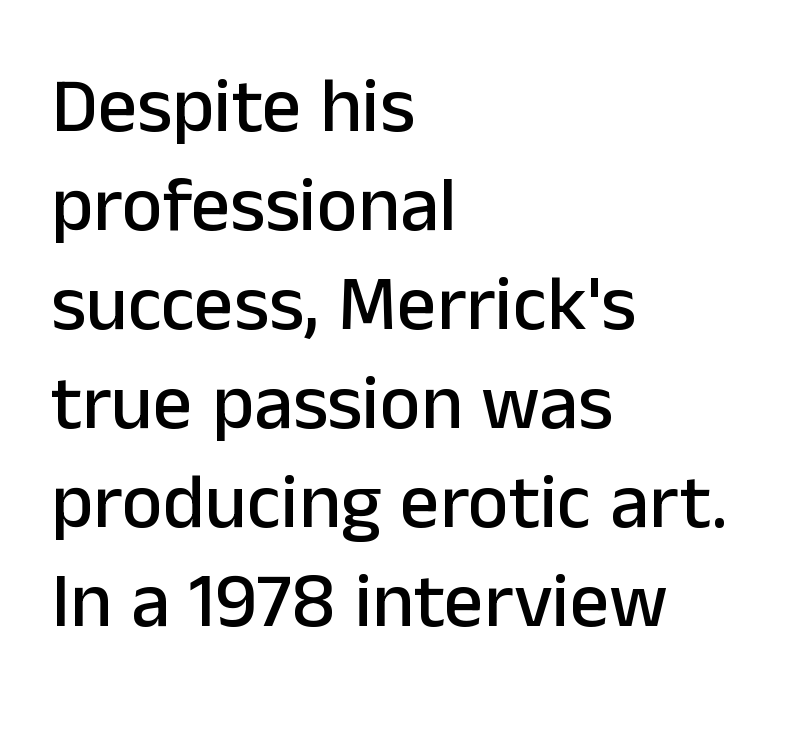
Q: Is the text italic (slanted)? A: No, it is upright.
Q: Is the typeface a serif or a sans-serif typeface? A: Sans-serif.
Q: Is the text underlined? A: No.
Q: How is the paragraph aligned? A: Left-aligned.
Q: Is the spacing between letters normal or unusually wide? A: Normal.
Q: Is the spacing between lines tight, normal or loose? A: Normal.
Q: Width (condensed, normal, or wide)? A: Normal.
Q: Stroke contrast? A: Low.
Q: x-height? A: Medium.
Q: Monospaced? A: No.
